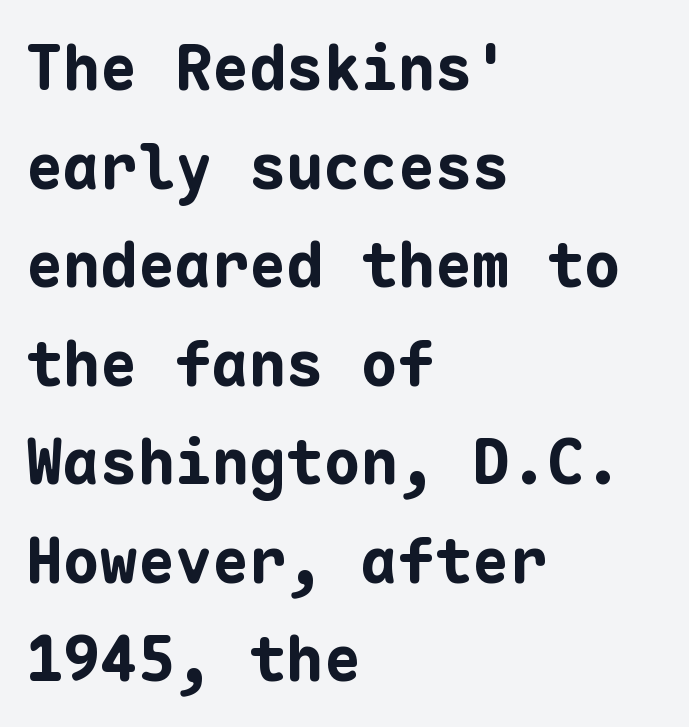
{"serif": "no", "italic": "no", "bold": "yes", "weight": "bold", "width": "normal", "stroke_contrast": "low", "x_height": "medium", "monospaced": "yes", "underline": "no", "align": "left", "line_spacing": "normal", "line_spacing_ratio": 1.59, "letter_spacing": "normal", "letter_spacing_em": 0.0, "glyph_px": 62}
